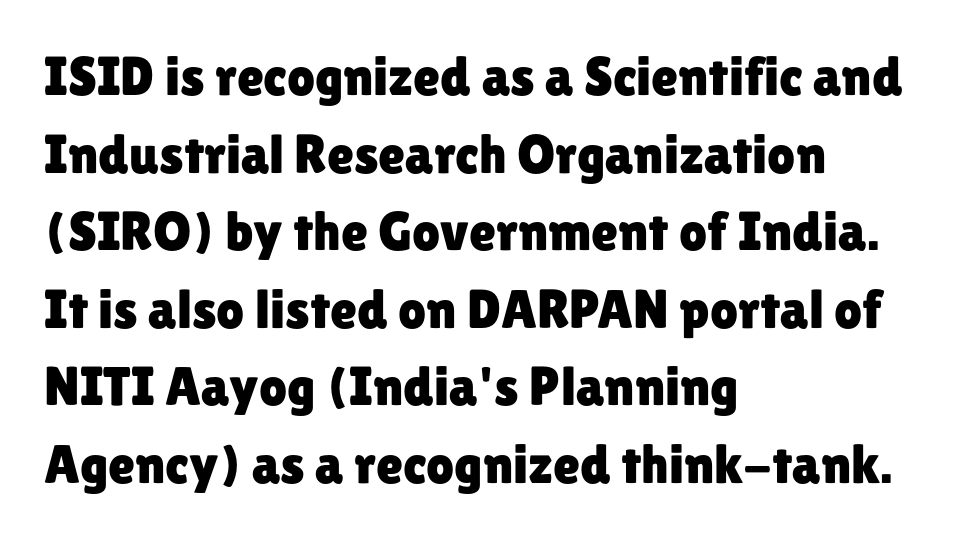
{"serif": "no", "italic": "no", "width": "normal", "stroke_contrast": "low", "x_height": "medium", "monospaced": "no", "underline": "no", "align": "left", "line_spacing": "normal", "line_spacing_ratio": 1.41, "letter_spacing": "normal", "letter_spacing_em": 0.0, "glyph_px": 55}
